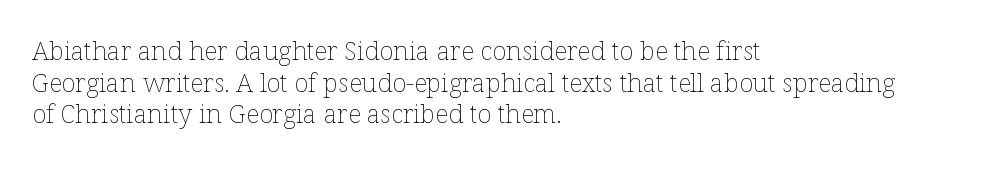
{"italic": "no", "bold": "no", "underline": "no", "align": "left", "line_spacing_ratio": 1.22, "letter_spacing": "normal", "letter_spacing_em": 0.0, "glyph_px": 26}
